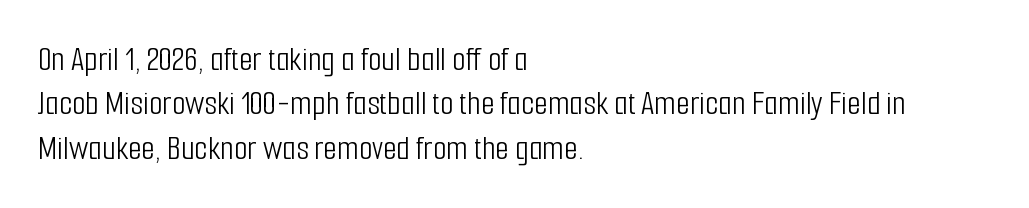
The image shows 35 px light, condensed sans-serif type, upright; set left-aligned, normal line spacing (1.27x), normal letter spacing, not underlined; low stroke contrast and a medium x-height.
